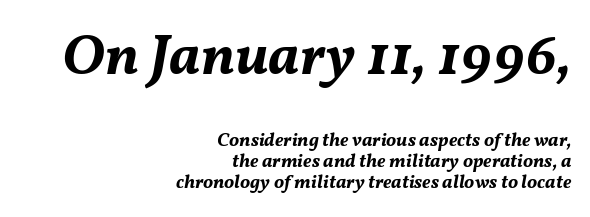
Q: Is the text bold? A: Yes.
Q: Is the text italic (slanted)? A: Yes, it leans right by about 11 degrees.
Q: Is the text underlined? A: No.
Q: How is the paragraph aligned? A: Right-aligned.
Q: Is the spacing between letters normal or unusually wide? A: Normal.
Q: Is the spacing between lines tight, normal or loose? A: Tight.
Q: Which block of text is set in a larger size, the first (top) or the second (bottom)? A: The first (top) one.
Q: Width (condensed, normal, or wide)? A: Normal.
Q: Stroke contrast? A: Medium.
Q: x-height? A: Medium.
Q: Monospaced? A: No.
